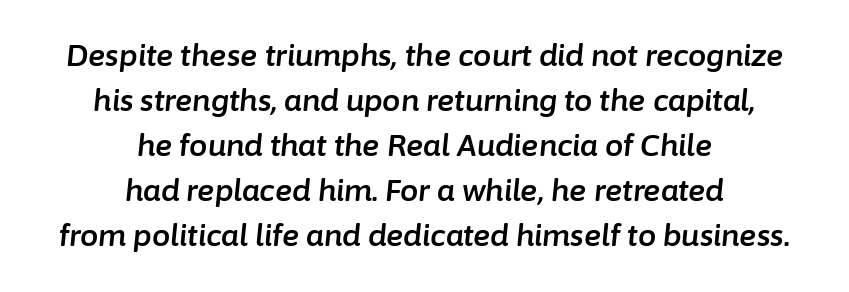
Q: Is the text italic (slanted)? A: Yes, it leans right by about 6 degrees.
Q: Is the text underlined? A: No.
Q: How is the paragraph aligned? A: Centered.
Q: Is the spacing between letters normal or unusually wide? A: Normal.
Q: Is the spacing between lines tight, normal or loose? A: Normal.
Q: Width (condensed, normal, or wide)? A: Normal.
Q: Stroke contrast? A: Low.
Q: x-height? A: Medium.
Q: Monospaced? A: No.
